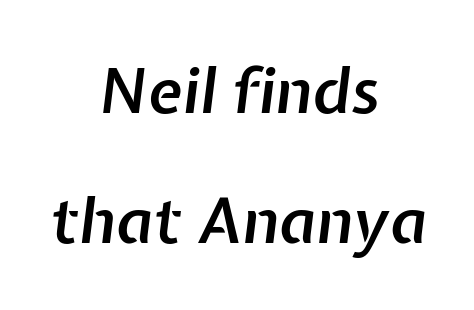
Q: Is the text bold? A: Semi-bold.
Q: Is the text italic (slanted)? A: Yes, it leans right by about 7 degrees.
Q: Is the text underlined? A: No.
Q: How is the paragraph aligned? A: Centered.
Q: Is the spacing between letters normal or unusually wide? A: Normal.
Q: Is the spacing between lines tight, normal or loose? A: Loose.
Q: Width (condensed, normal, or wide)? A: Normal.
Q: Stroke contrast? A: Low.
Q: x-height? A: Medium.
Q: Monospaced? A: No.
